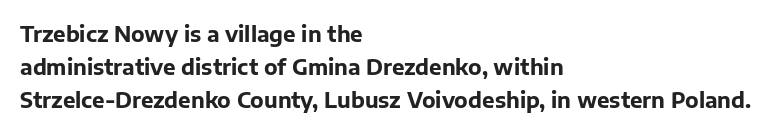
{"italic": "no", "bold": "yes", "underline": "no", "align": "left", "line_spacing": "normal", "line_spacing_ratio": 1.58, "letter_spacing": "normal", "letter_spacing_em": 0.0, "glyph_px": 21}
